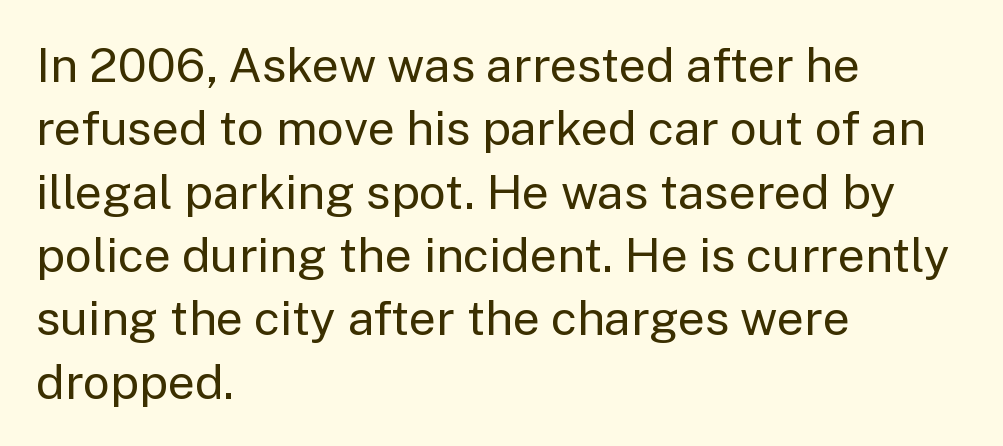
The image shows 48 px regular-weight sans-serif type, upright; set left-aligned, normal line spacing (1.32x), normal letter spacing, not underlined; low stroke contrast and a medium x-height.
